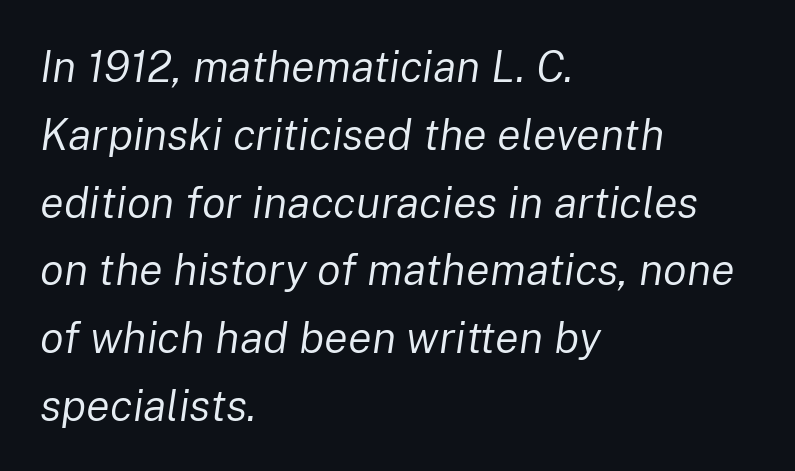
The letterforms sit shoulder to shoulder at normal distance. Vertical spacing — default. The setting favours the left margin, as ordinary paragraphs usually do. The rendering uses natural spacing where letterforms have individual widths.
